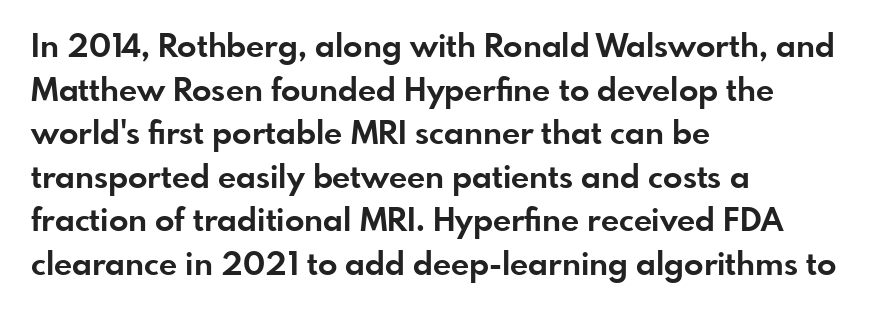
{"serif": "no", "italic": "no", "bold": "yes", "weight": "bold", "width": "normal", "stroke_contrast": "low", "x_height": "small", "monospaced": "no", "underline": "no", "align": "left", "line_spacing": "normal", "line_spacing_ratio": 1.36, "letter_spacing": "normal", "letter_spacing_em": 0.0, "glyph_px": 32}
